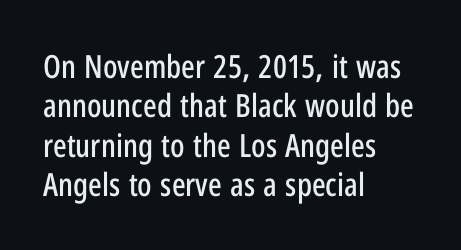
The face used here is rendered with its standard letterfit. Unlike a traditional serif, this face leaves its strokes unadorned. Every row of glyphs begins at an identical x-position on the left. Plain, unruled lines of type.
